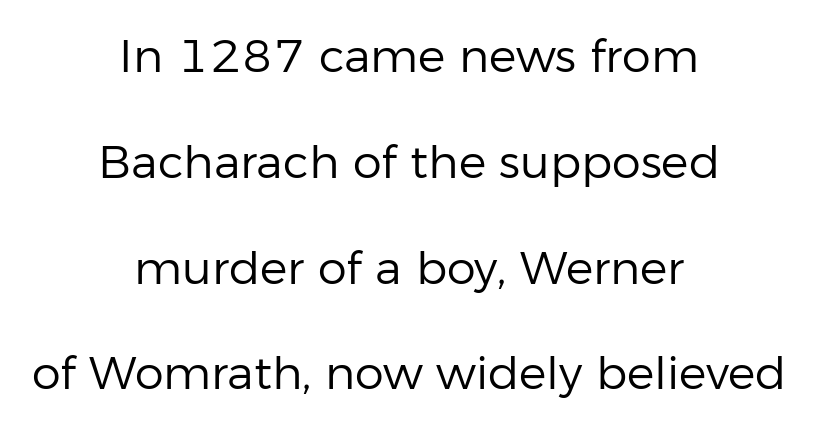
Q: Is the text bold? A: No.
Q: Is the text italic (slanted)? A: No, it is upright.
Q: Is the typeface a serif or a sans-serif typeface? A: Sans-serif.
Q: Is the text underlined? A: No.
Q: How is the paragraph aligned? A: Centered.
Q: Is the spacing between letters normal or unusually wide? A: Normal.
Q: Is the spacing between lines tight, normal or loose? A: Loose.
Q: Width (condensed, normal, or wide)? A: Normal.
Q: Stroke contrast? A: Low.
Q: x-height? A: Medium.
Q: Monospaced? A: No.
